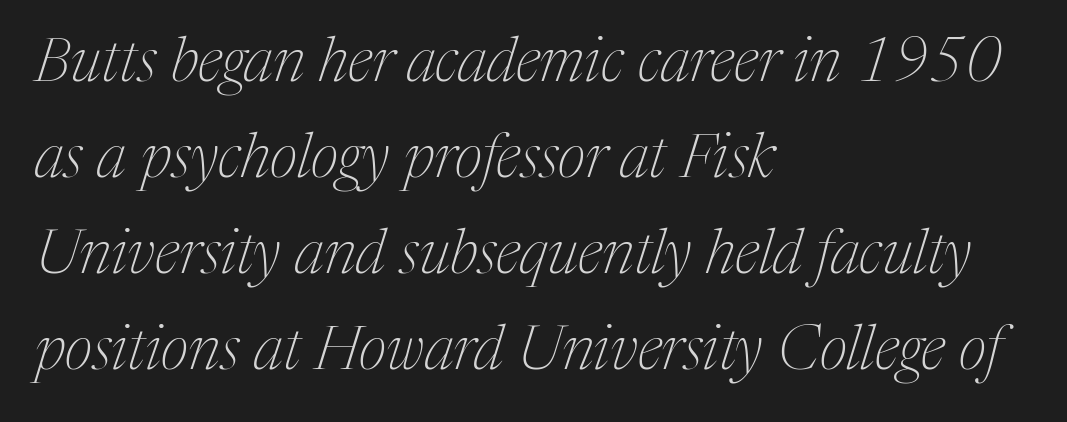
The image shows 62 px thin serif type, italic (leaning right); set left-aligned, normal line spacing (1.55x), normal letter spacing, not underlined; medium stroke contrast and a medium x-height.
